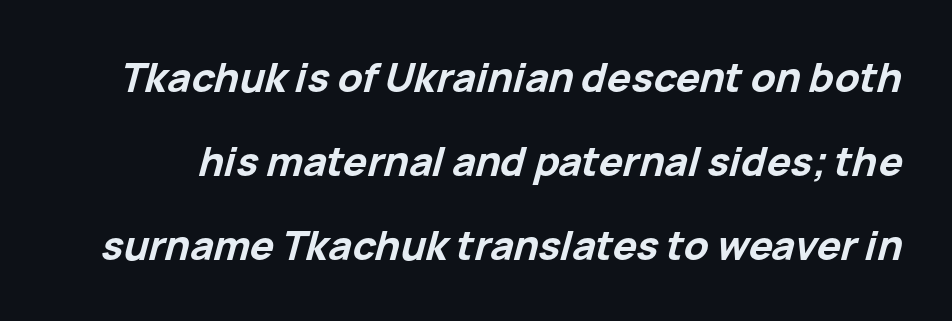
Q: Is the text bold? A: Yes.
Q: Is the text italic (slanted)? A: Yes, it leans right by about 15 degrees.
Q: Is the text underlined? A: No.
Q: Is the spacing between letters normal or unusually wide? A: Normal.
Q: Is the spacing between lines tight, normal or loose? A: Loose.
Q: Width (condensed, normal, or wide)? A: Normal.
Q: Stroke contrast? A: Low.
Q: x-height? A: Medium.
Q: Monospaced? A: No.
